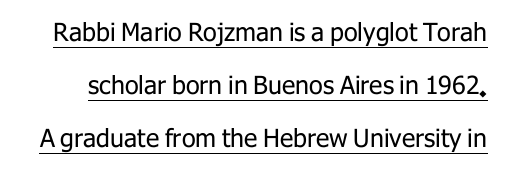
{"italic": "no", "bold": "no", "underline": "yes", "line_spacing": "loose", "line_spacing_ratio": 2.13, "letter_spacing": "normal", "letter_spacing_em": 0.0, "glyph_px": 25}
